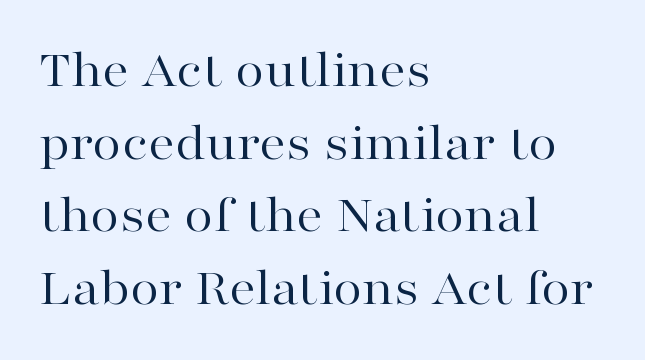
Q: Is the text bold? A: No.
Q: Is the text italic (slanted)? A: No, it is upright.
Q: Is the typeface a serif or a sans-serif typeface? A: Serif.
Q: Is the text underlined? A: No.
Q: How is the paragraph aligned? A: Left-aligned.
Q: Is the spacing between letters normal or unusually wide? A: Normal.
Q: Is the spacing between lines tight, normal or loose? A: Normal.
Q: Width (condensed, normal, or wide)? A: Wide.
Q: Stroke contrast? A: High.
Q: x-height? A: Medium.
Q: Monospaced? A: No.
